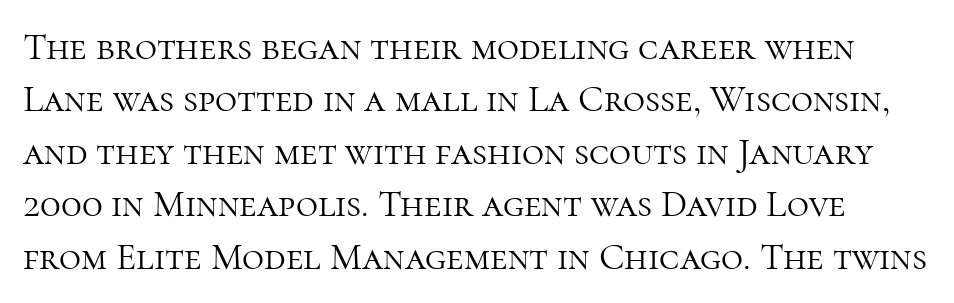
Q: Is the text bold? A: No.
Q: Is the text italic (slanted)? A: No, it is upright.
Q: Is the typeface a serif or a sans-serif typeface? A: Serif.
Q: Is the text underlined? A: No.
Q: Is the spacing between letters normal or unusually wide? A: Normal.
Q: Is the spacing between lines tight, normal or loose? A: Normal.
Q: Width (condensed, normal, or wide)? A: Normal.
Q: Stroke contrast? A: High.
Q: x-height? A: Medium.
Q: Monospaced? A: No.
